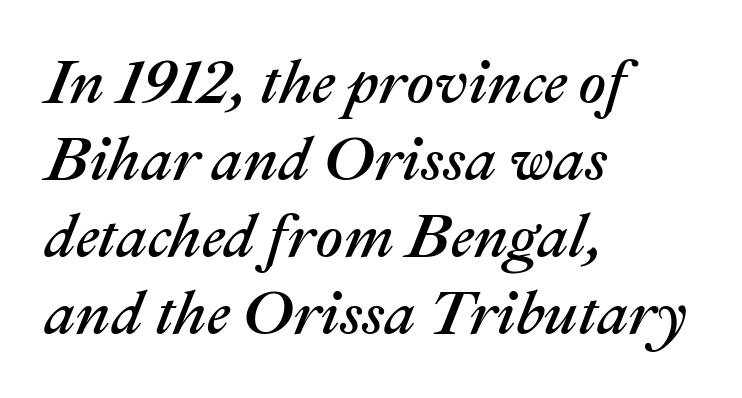
The image shows 61 px text type, italic (leaning right); set left-aligned, normal line spacing (1.26x), normal letter spacing, not underlined; medium stroke contrast and a medium x-height.
